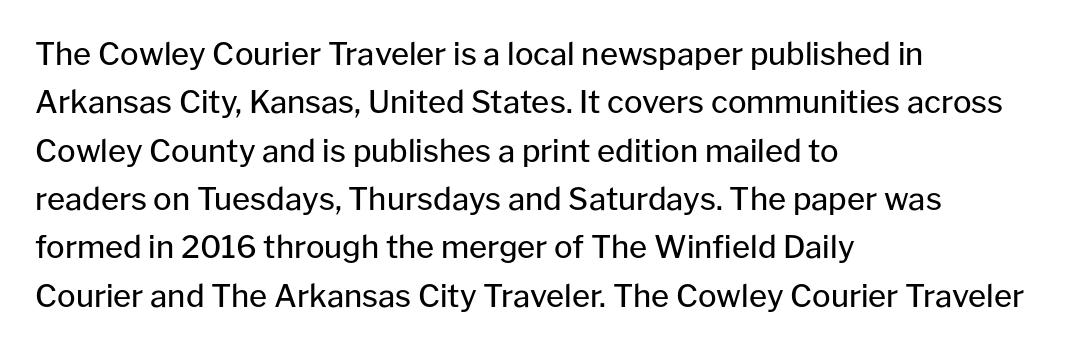
{"serif": "no", "italic": "no", "bold": "no", "weight": "regular", "width": "normal", "stroke_contrast": "low", "x_height": "medium", "monospaced": "no", "underline": "no", "align": "left", "line_spacing": "normal", "line_spacing_ratio": 1.56, "letter_spacing": "normal", "letter_spacing_em": 0.0, "glyph_px": 31}
